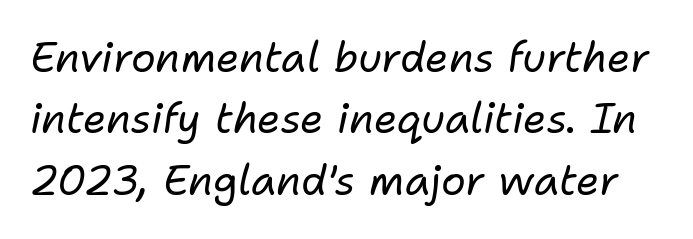
{"italic": "yes", "lean": "right", "slant_degrees": 11, "bold": "no", "weight": "regular", "width": "normal", "stroke_contrast": "low", "x_height": "medium", "monospaced": "no", "underline": "no", "line_spacing": "normal", "line_spacing_ratio": 1.5, "letter_spacing": "normal", "letter_spacing_em": 0.0, "glyph_px": 41}
